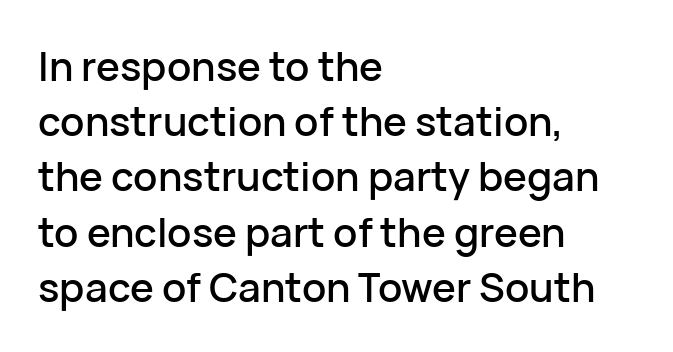
{"serif": "no", "italic": "no", "width": "normal", "stroke_contrast": "low", "x_height": "medium", "monospaced": "no", "underline": "no", "align": "left", "line_spacing": "normal", "line_spacing_ratio": 1.38, "letter_spacing": "normal", "letter_spacing_em": 0.0, "glyph_px": 40}
